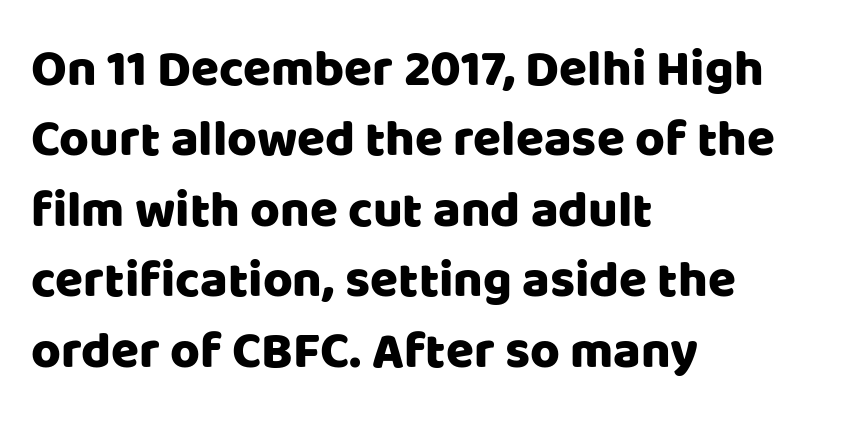
The image shows 51 px sans-serif type, upright; set left-aligned, normal line spacing (1.38x), normal letter spacing, not underlined; low stroke contrast and a large x-height.
